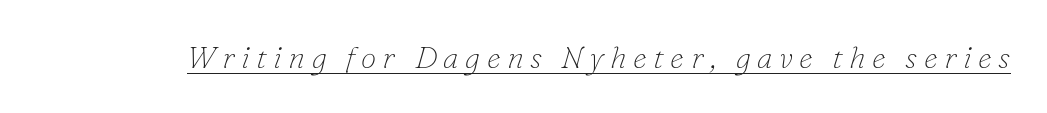
Varying glyph widths throughout — classic text-font behaviour. Would a proofreader flag this as italicized? Yes. No letter is thick-stroked: the sample isn't bold. Each word looks stretched out because of the extra space between its letters.
